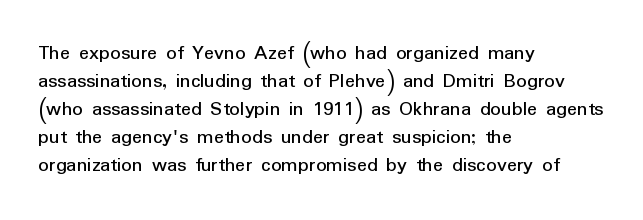
The image shows 21 px text type, upright; set left-aligned, normal line spacing (1.33x), normal letter spacing, not underlined.
